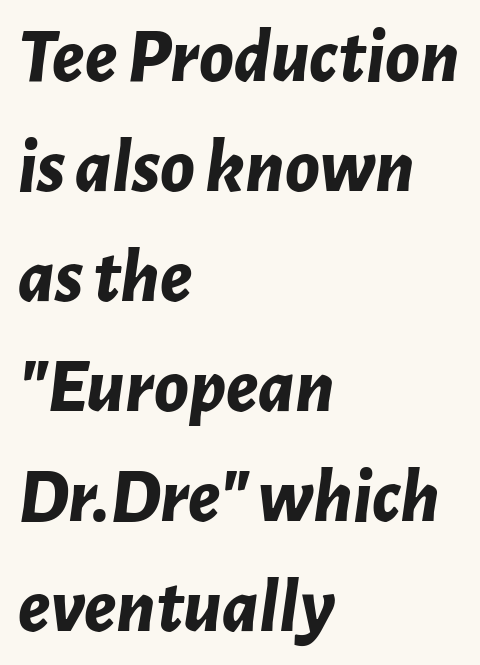
{"italic": "yes", "lean": "right", "slant_degrees": 7, "bold": "yes", "weight": "bold", "width": "normal", "stroke_contrast": "low", "x_height": "medium", "monospaced": "no", "underline": "no", "align": "left", "line_spacing": "normal", "line_spacing_ratio": 1.41, "letter_spacing": "normal", "letter_spacing_em": 0.0, "glyph_px": 78}
